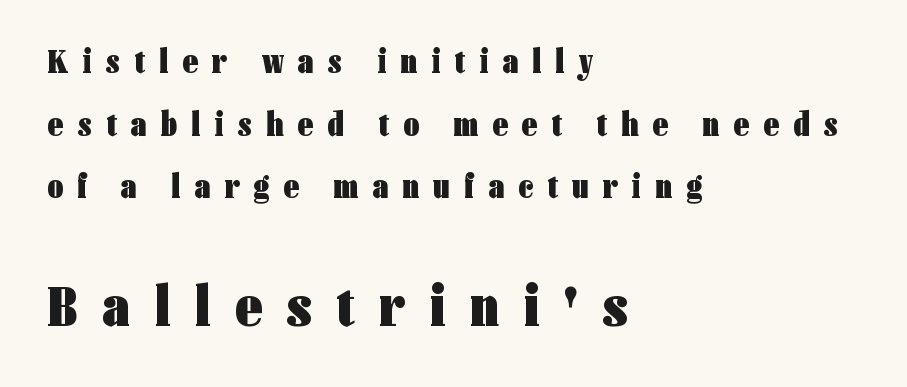
The image shows 59 px heavy, condensed sans-serif type, upright; set left-aligned, line spacing 1.84x, unusually wide letter spacing (+0.42 em), not underlined; the second (bottom) block is 1.74x larger; low stroke contrast and a medium x-height.
